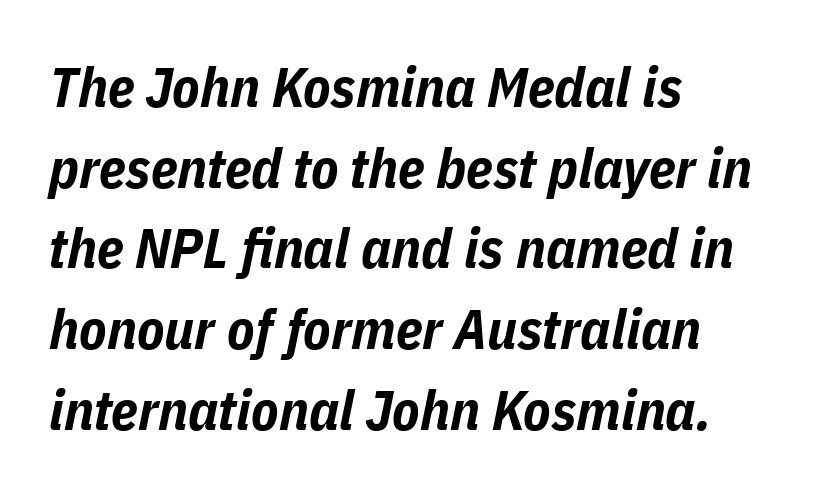
{"italic": "yes", "lean": "right", "slant_degrees": 11, "bold": "yes", "weight": "bold", "width": "condensed", "stroke_contrast": "low", "x_height": "medium", "monospaced": "no", "underline": "no", "align": "left", "line_spacing": "normal", "line_spacing_ratio": 1.44, "letter_spacing": "normal", "letter_spacing_em": 0.0, "glyph_px": 56}
